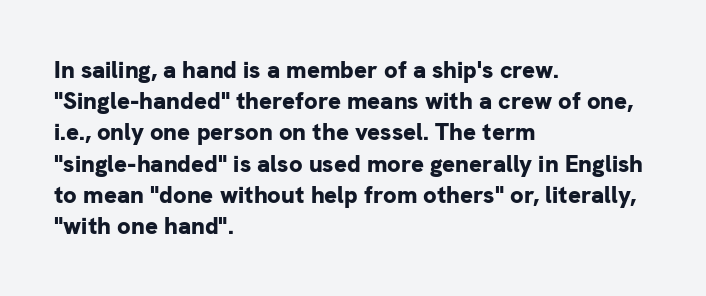
Q: Is the text bold? A: Yes.
Q: Is the text italic (slanted)? A: No, it is upright.
Q: Is the text underlined? A: No.
Q: How is the paragraph aligned? A: Left-aligned.
Q: Is the spacing between letters normal or unusually wide? A: Normal.
Q: Is the spacing between lines tight, normal or loose? A: Normal.
